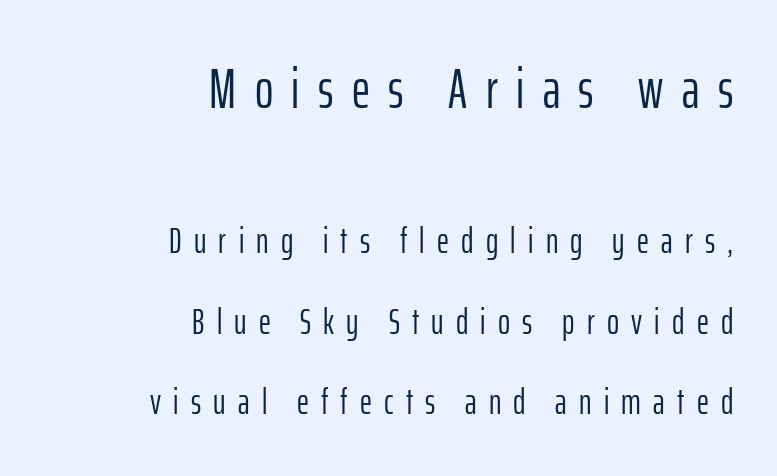
The rendering uses natural spacing where letterforms have individual widths. Check the space under the baseline: it is left empty. Leftover space on each line is placed entirely before the opening word. Two sizes are in play, and the larger belongs to the first block. Think standard paragraph weight, or any step lighter than that.
